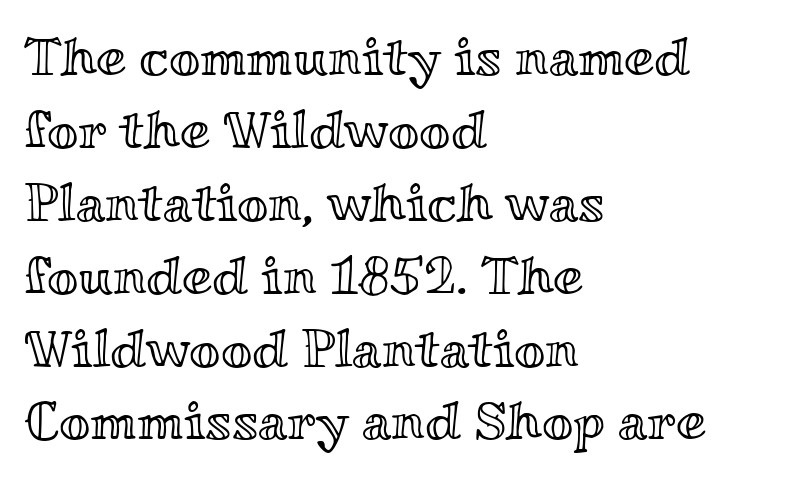
{"italic": "no", "width": "wide", "x_height": "small", "monospaced": "no", "underline": "no", "align": "left", "line_spacing": "normal", "line_spacing_ratio": 1.35, "letter_spacing": "normal", "letter_spacing_em": 0.0, "glyph_px": 54}
